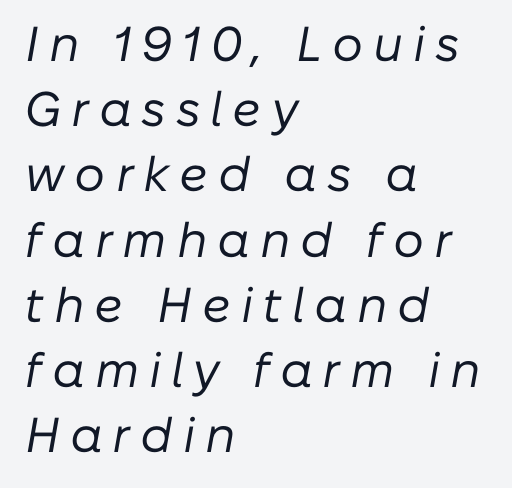
The image shows 49 px regular-weight type, italic (leaning right); set left-aligned, normal line spacing (1.33x), unusually wide letter spacing (+0.2 em), not underlined; low stroke contrast and a medium x-height.
